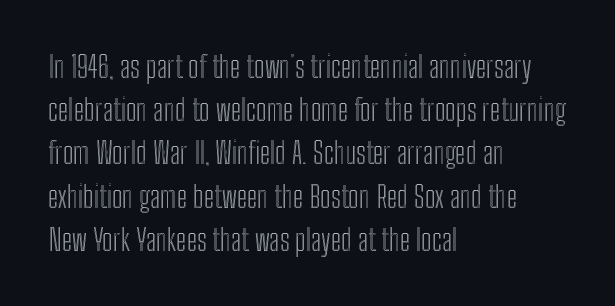
Q: Is the text italic (slanted)? A: No, it is upright.
Q: Is the text underlined? A: No.
Q: How is the paragraph aligned? A: Left-aligned.
Q: Is the spacing between letters normal or unusually wide? A: Normal.
Q: Is the spacing between lines tight, normal or loose? A: Normal.
Q: Width (condensed, normal, or wide)? A: Condensed.
Q: x-height? A: Medium.
Q: Monospaced? A: No.
